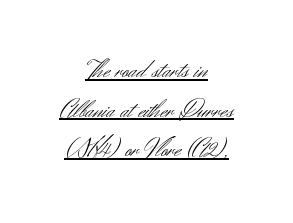
The image shows 27 px text type; set centered, normal line spacing (1.47x), normal letter spacing, underlined.
